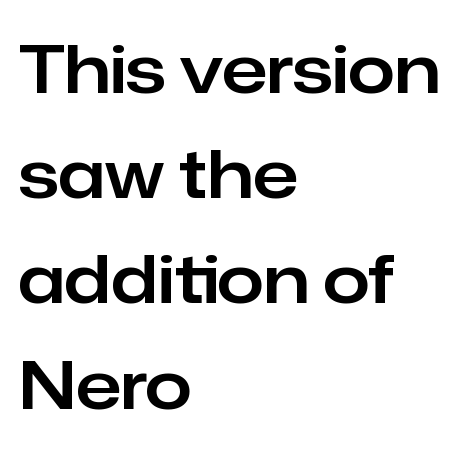
Q: Is the text italic (slanted)? A: No, it is upright.
Q: Is the typeface a serif or a sans-serif typeface? A: Sans-serif.
Q: Is the text underlined? A: No.
Q: How is the paragraph aligned? A: Left-aligned.
Q: Is the spacing between letters normal or unusually wide? A: Normal.
Q: Is the spacing between lines tight, normal or loose? A: Normal.
Q: Width (condensed, normal, or wide)? A: Normal.
Q: Stroke contrast? A: Low.
Q: x-height? A: Medium.
Q: Monospaced? A: No.
